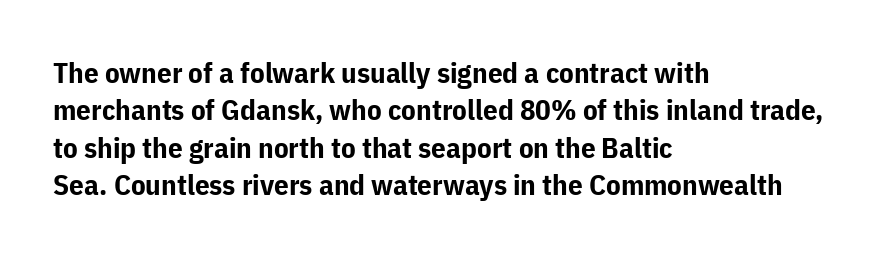
{"serif": "no", "italic": "no", "bold": "yes", "weight": "bold", "width": "normal", "stroke_contrast": "low", "x_height": "medium", "monospaced": "no", "underline": "no", "align": "left", "line_spacing": "normal", "line_spacing_ratio": 1.29, "letter_spacing": "normal", "letter_spacing_em": 0.0, "glyph_px": 29}
